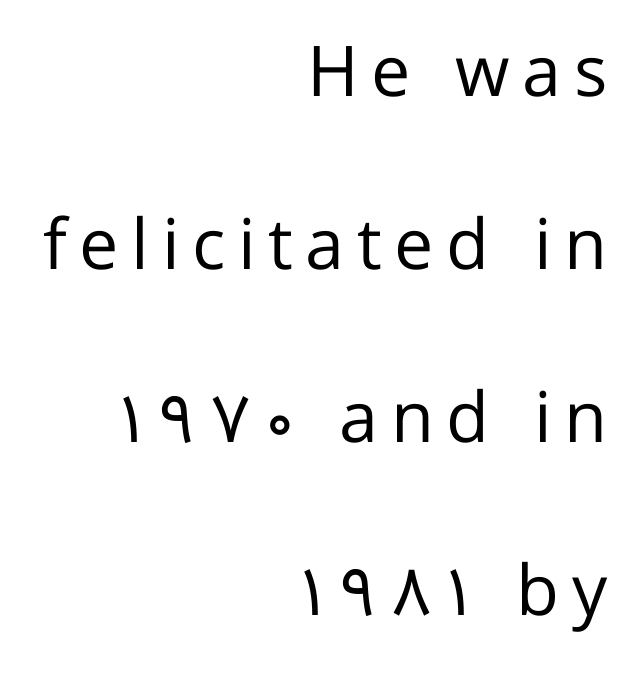
Classification — sans serif. Underline: absent. Note the varied advance widths — an 'i' is clearly narrower than an 'm'. Caption: multi-line text, flush right, ragged left. The block of text is sparse from top to bottom, with ample space between rows.
